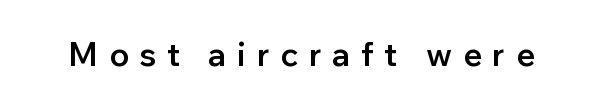
The image shows 33 px semibold sans-serif type, upright; set unusually wide letter spacing (+0.32 em), not underlined; low stroke contrast and a medium x-height.
